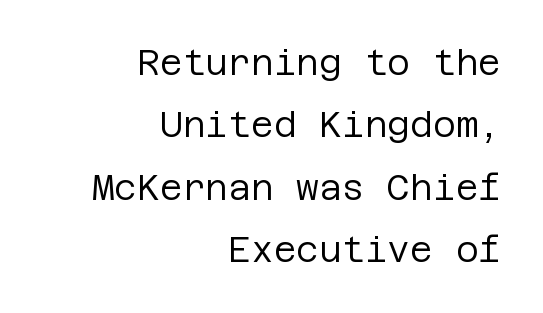
A quiet, ordinary-to-light weight characterises the typeface. Which margin do the lines hug? The right one — the left edge is uneven. Quick note: not italic, upright. Decoration check: the copy has no underline. Between one letter and the next there's only the usual sliver of space.
